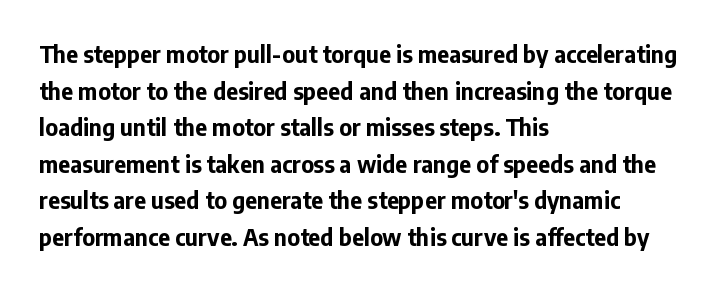
The image shows 23 px bold type, upright; set left-aligned, normal line spacing (1.59x), normal letter spacing, not underlined.
